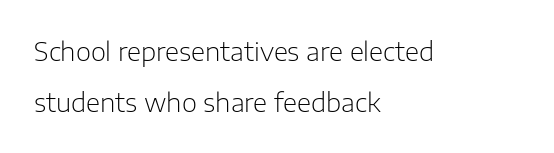
{"italic": "no", "bold": "no", "underline": "no", "align": "left", "line_spacing": "loose", "line_spacing_ratio": 1.97, "letter_spacing": "normal", "letter_spacing_em": 0.0, "glyph_px": 26}
